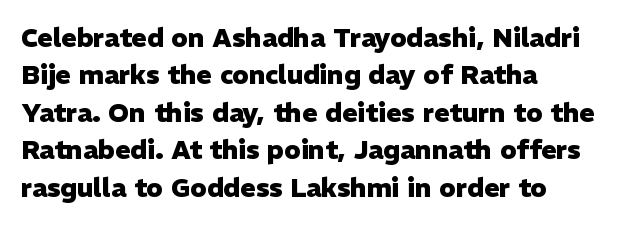
The image shows 26 px bold type, upright; set left-aligned, normal line spacing (1.44x), normal letter spacing, not underlined.
